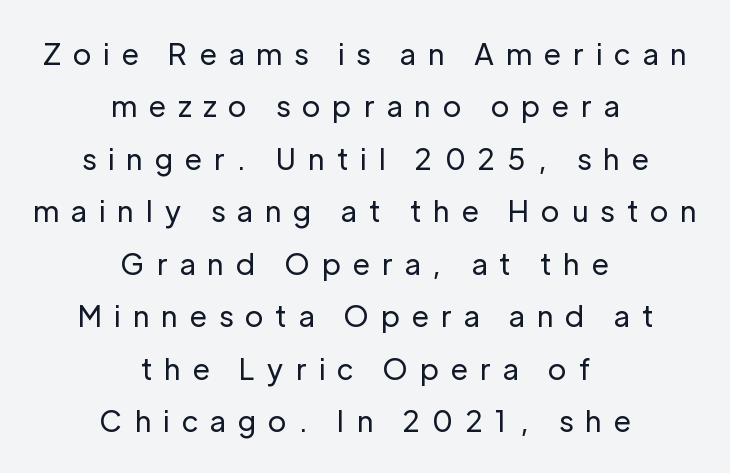
Do the characters align in a grid? No, the font is proportional. Caption: face not bold, strokes unweighted. The string is rendered with underlining switched off. Centered paragraph, ragged on both sides.
